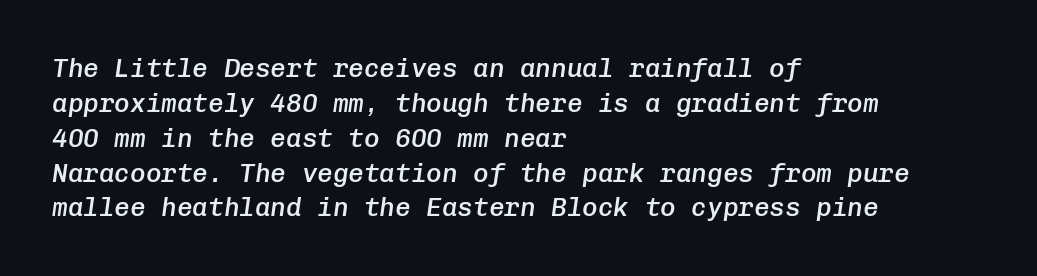
Is the block centered? No — it sits flush against the left margin. The letters sit at their default tracking, neither squeezed nor spread. The passage shown is semibold, sitting just below true bold. Quick note: interline space is typical.
